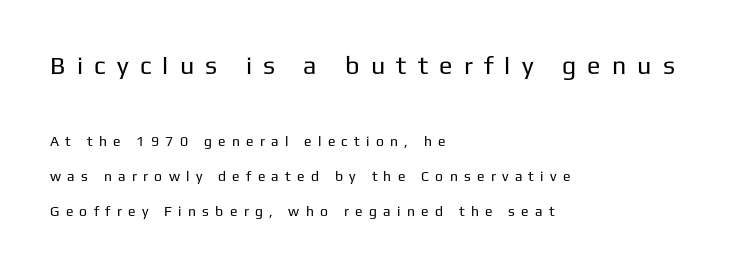
Q: Is the text bold? A: No.
Q: Is the text italic (slanted)? A: No, it is upright.
Q: Is the text underlined? A: No.
Q: How is the paragraph aligned? A: Left-aligned.
Q: Is the spacing between letters normal or unusually wide? A: Unusually wide.
Q: Is the spacing between lines tight, normal or loose? A: Loose.
Q: Which block of text is set in a larger size, the first (top) or the second (bottom)? A: The first (top) one.
